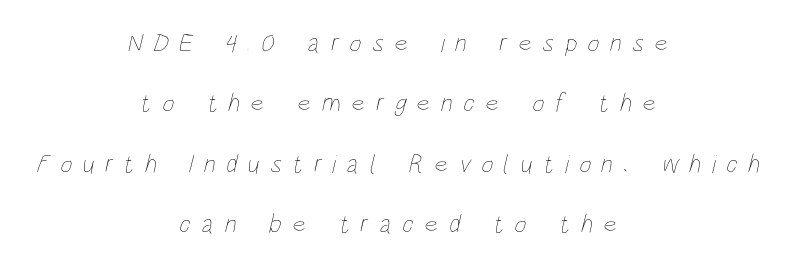
Q: Is the text bold? A: No.
Q: Is the text underlined? A: No.
Q: How is the paragraph aligned? A: Centered.
Q: Is the spacing between letters normal or unusually wide? A: Unusually wide.
Q: Is the spacing between lines tight, normal or loose? A: Loose.
